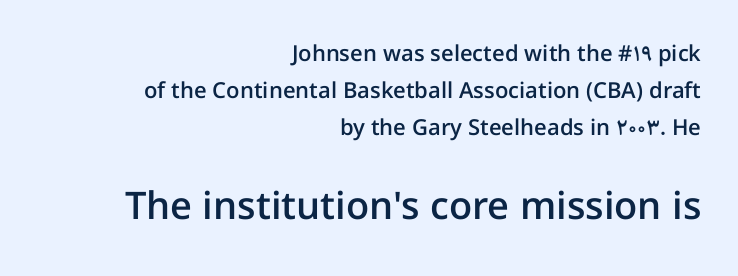
The image shows 38 px semibold sans-serif type, upright; set right-aligned, normal line spacing (1.68x), normal letter spacing, not underlined; the second (bottom) block is 1.73x larger; low stroke contrast and a medium x-height.
